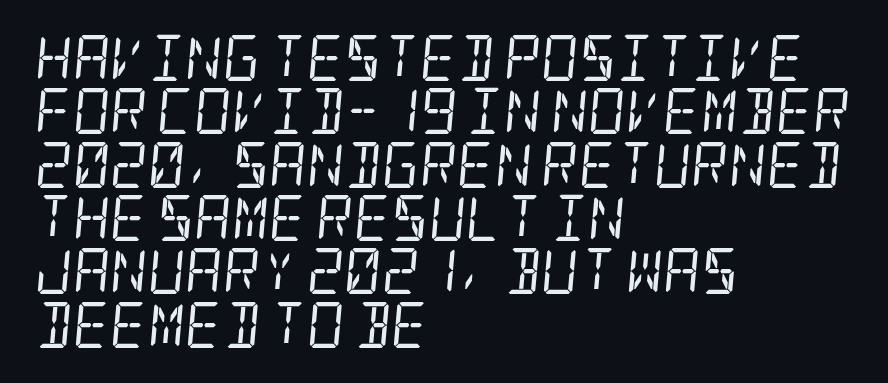
{"serif": "yes", "italic": "yes", "lean": "right", "slant_degrees": 5, "bold": "no", "weight": "regular", "width": "condensed", "stroke_contrast": "low", "x_height": "large", "underline": "no", "align": "left", "line_spacing_ratio": 1.16, "letter_spacing": "normal", "letter_spacing_em": 0.0, "glyph_px": 46}
